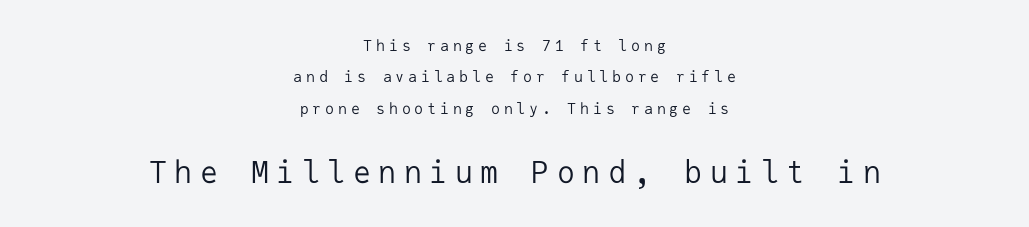
The setting favours the middle, as headings and verse often do. Rule under the text: the space is simply empty. The composition opens small and finishes big. The passage shown is typed in a monospace face where columns stay perfectly aligned. On a weight scale, this lands at 450 or below.
